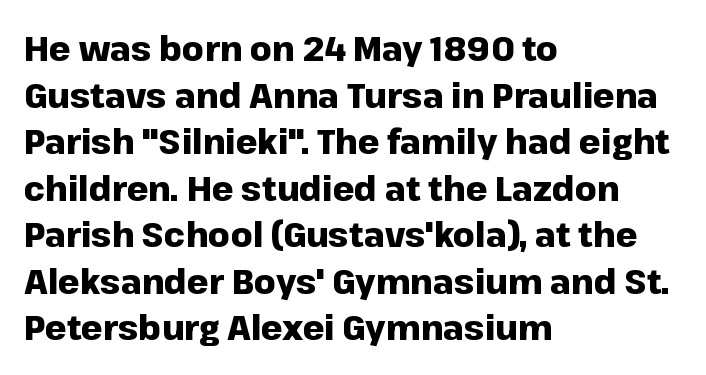
The face used here is rendered with its standard letterfit. A classic flush-left, rag-right setting is used for this passage. A bare baseline throughout the passage. Looks like regular typesetting: each glyph gets only the width it needs.
